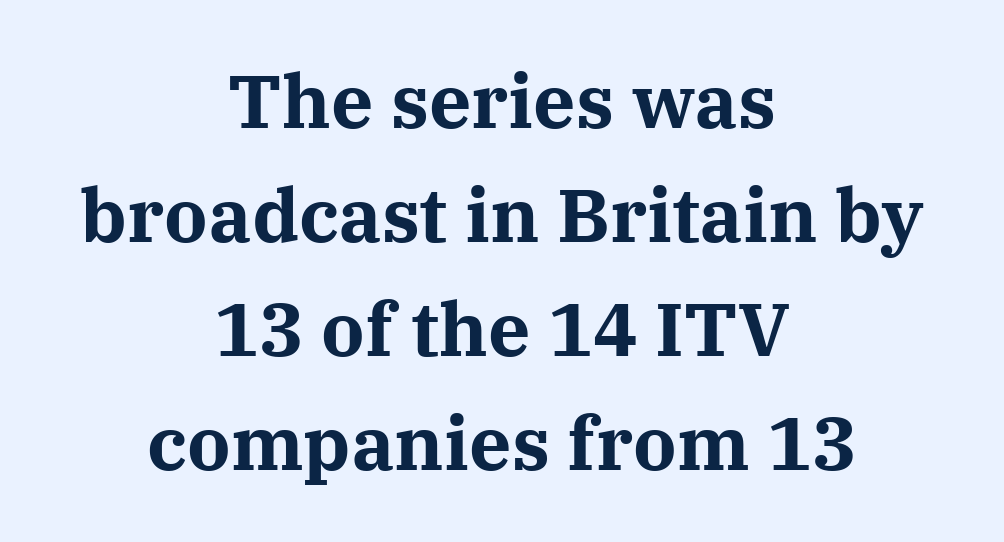
{"serif": "yes", "italic": "no", "bold": "yes", "weight": "bold", "width": "normal", "stroke_contrast": "medium", "x_height": "medium", "monospaced": "no", "underline": "no", "align": "center", "line_spacing": "normal", "line_spacing_ratio": 1.52, "letter_spacing": "normal", "letter_spacing_em": 0.0, "glyph_px": 75}
